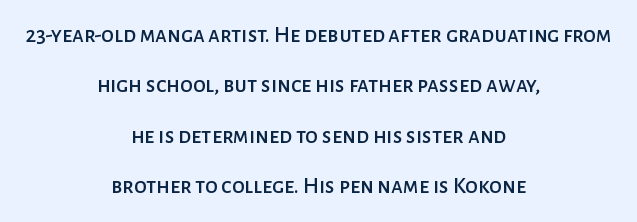
The image shows 23 px text type, upright; set centered, loose line spacing (2.19x), normal letter spacing, not underlined.
